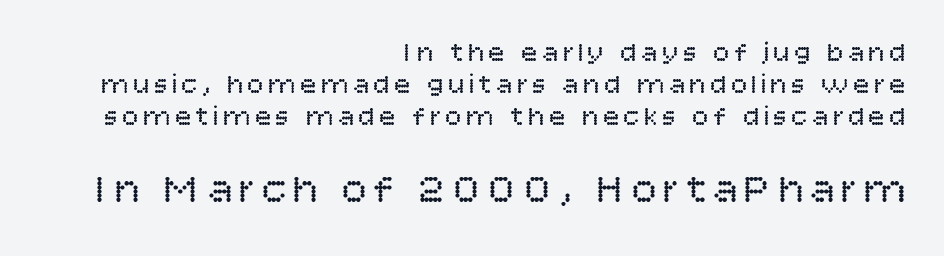
Two sizes are in play, and the larger belongs to the second block. Line ends are locked; line starts wander. Unmarked baselines from the first word to the last. Summary of weight: not heavy and not bold. Serif or sans? Sans — the stroke terminals are bare. This is the regular roman posture of the typeface.
